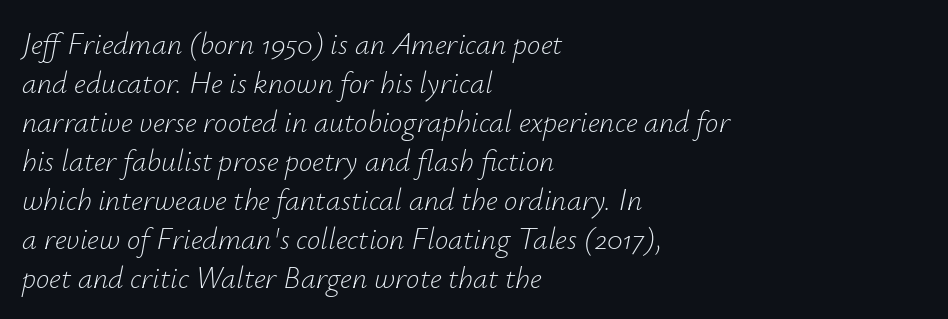
Alignment: flush left. Descenders are the only things crossing below the line. An italicized treatment has been applied to the whole sample. A typesetter would call this proportional, since set widths differ per character. A normal amount of white space separates one row of letters from the next. Here the glyphs are tracked normally, forming tight word shapes.
